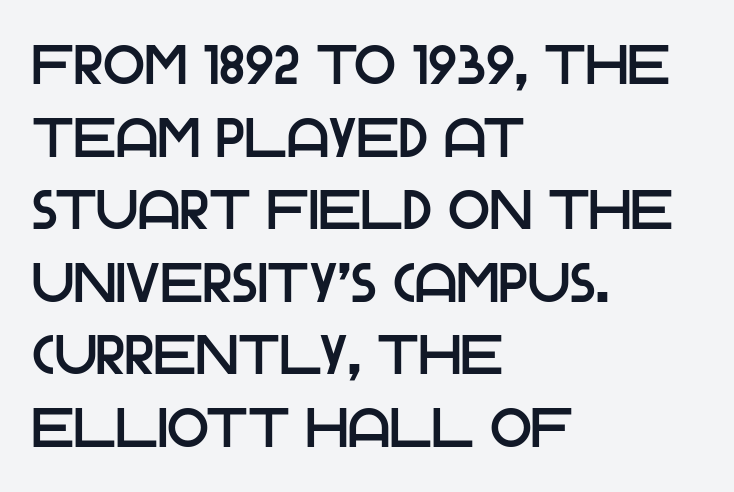
{"serif": "no", "italic": "no", "width": "normal", "stroke_contrast": "low", "x_height": "large", "monospaced": "no", "underline": "no", "align": "left", "line_spacing": "normal", "line_spacing_ratio": 1.32, "letter_spacing": "normal", "letter_spacing_em": 0.0, "glyph_px": 55}
